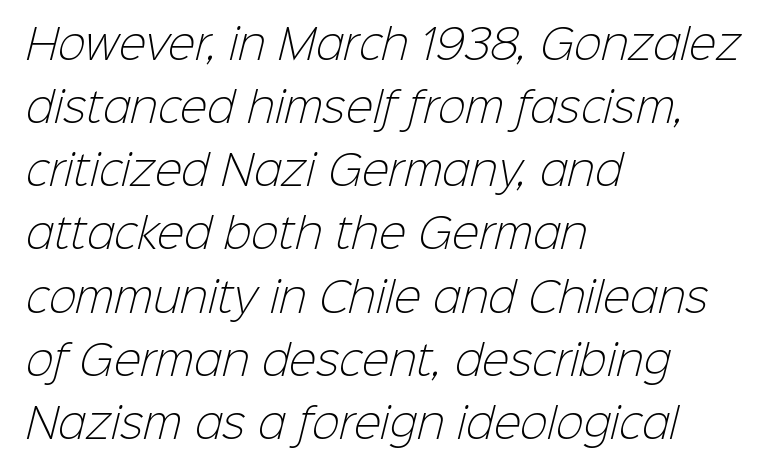
Standard letterfit; no display-style spreading of the glyphs. Each new line begins a customary step beneath the previous one. Do the characters align in a grid? No, the font is proportional. The string is rendered with underlining switched off. Regarding serifs, this sample does without them.
